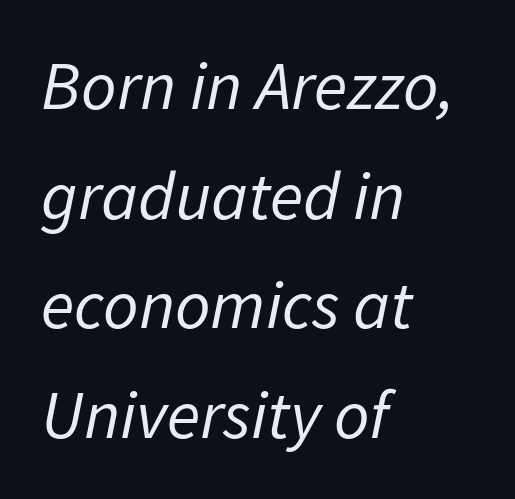
The image shows 69 px regular-weight type, italic (leaning right); set left-aligned, normal line spacing (1.59x), normal letter spacing, not underlined; low stroke contrast and a medium x-height.
